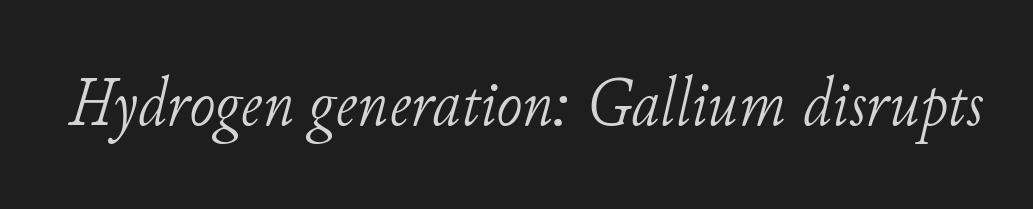
The image shows 70 px light serif type, italic (leaning right); set normal letter spacing, not underlined; low stroke contrast and a small x-height.
